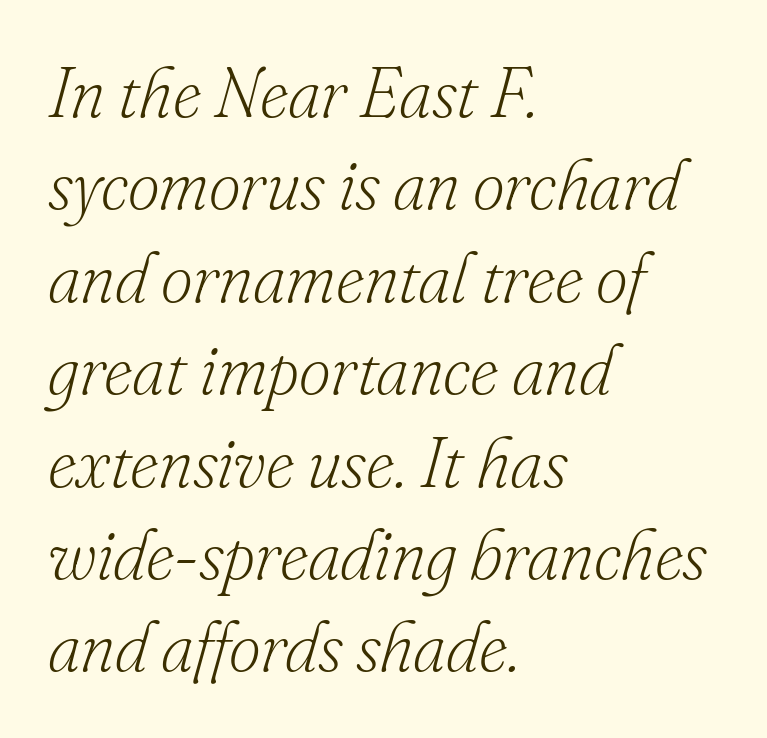
The image shows 70 px light serif type, italic (leaning right); set left-aligned, normal line spacing (1.32x), normal letter spacing, not underlined; low stroke contrast and a small x-height.
